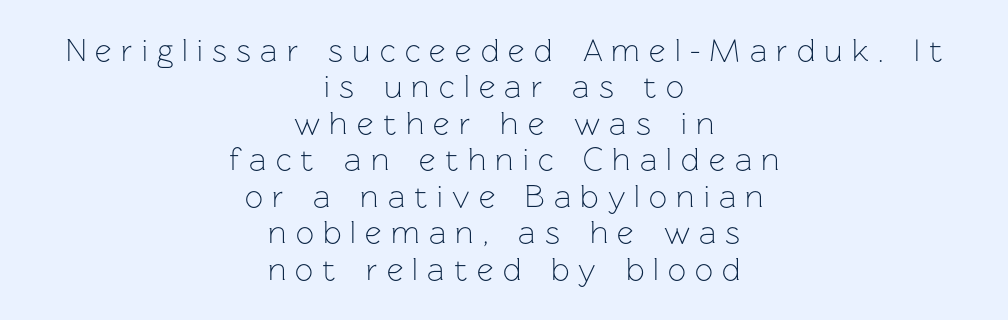
Q: Is the text bold? A: No.
Q: Is the text italic (slanted)? A: No, it is upright.
Q: Is the typeface a serif or a sans-serif typeface? A: Sans-serif.
Q: Is the text underlined? A: No.
Q: How is the paragraph aligned? A: Centered.
Q: Is the spacing between letters normal or unusually wide? A: Unusually wide.
Q: Is the spacing between lines tight, normal or loose? A: Tight.
Q: Width (condensed, normal, or wide)? A: Normal.
Q: Stroke contrast? A: Low.
Q: x-height? A: Medium.
Q: Monospaced? A: No.
